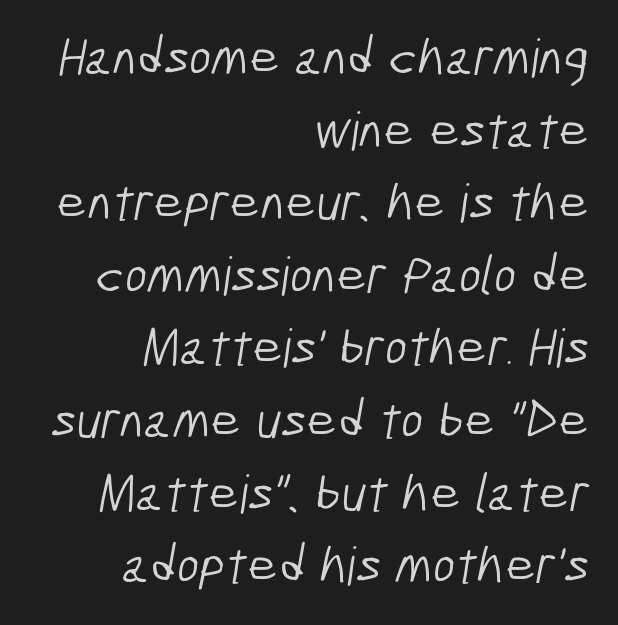
Honestly, the letter spacing is just normal — you wouldn't notice it. No chunkiness to these letters — they're not bold. A typesetter would call this leading conventional body-copy spacing. These lines are rendered in a variable-pitch font. The setting favours the right margin, as signatures and pull-quotes sometimes do.
